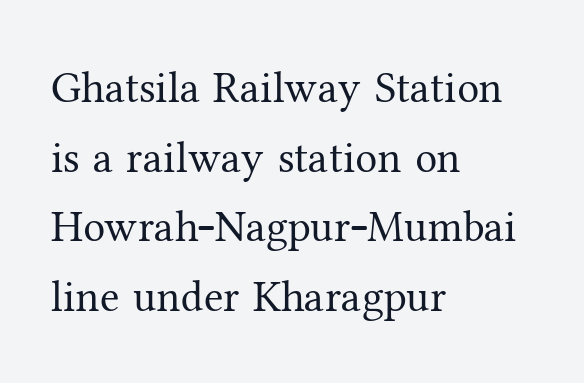
Underline: absent. Do the letters lean? They stand straight. Do the characters align in a grid? No, the font is proportional. A normal amount of white space separates one row of letters from the next. Summary of weight: not heavy and not bold.
